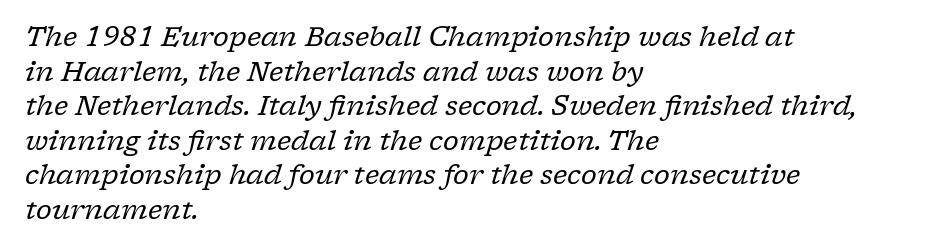
The image shows 27 px text type, italic (leaning right); set left-aligned, normal line spacing (1.28x), normal letter spacing, not underlined.
